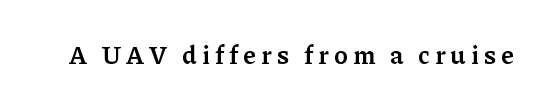
Every character sits straight up, as roman type does. Beneath every word, the page is bare. Characters follow at a spacing far wider than the type designer built in. Its strokes are somewhat broadened, the hallmark of semibold type.
